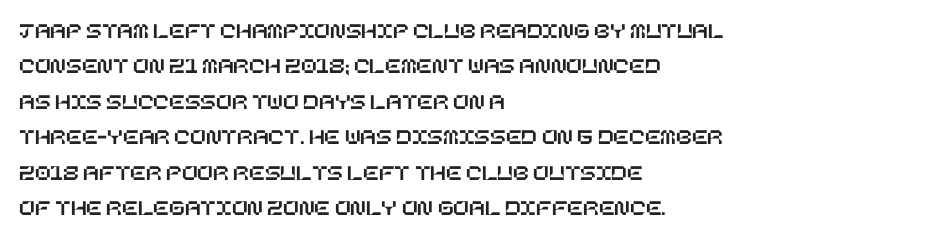
Nope, not italic — everything's standing straight. Words appear dense and cohesive because spacing is normal. The baseline area is clear. These lines sit exactly where default settings would place them. The compositor pushed each line to the left boundary.
